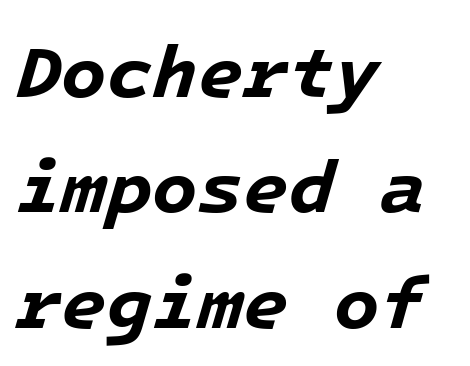
Q: Is the text bold? A: Yes.
Q: Is the text italic (slanted)? A: Yes, it leans right by about 16 degrees.
Q: Is the text underlined? A: No.
Q: How is the paragraph aligned? A: Left-aligned.
Q: Is the spacing between letters normal or unusually wide? A: Normal.
Q: Is the spacing between lines tight, normal or loose? A: Normal.
Q: Width (condensed, normal, or wide)? A: Normal.
Q: Stroke contrast? A: Low.
Q: x-height? A: Medium.
Q: Monospaced? A: Yes.
